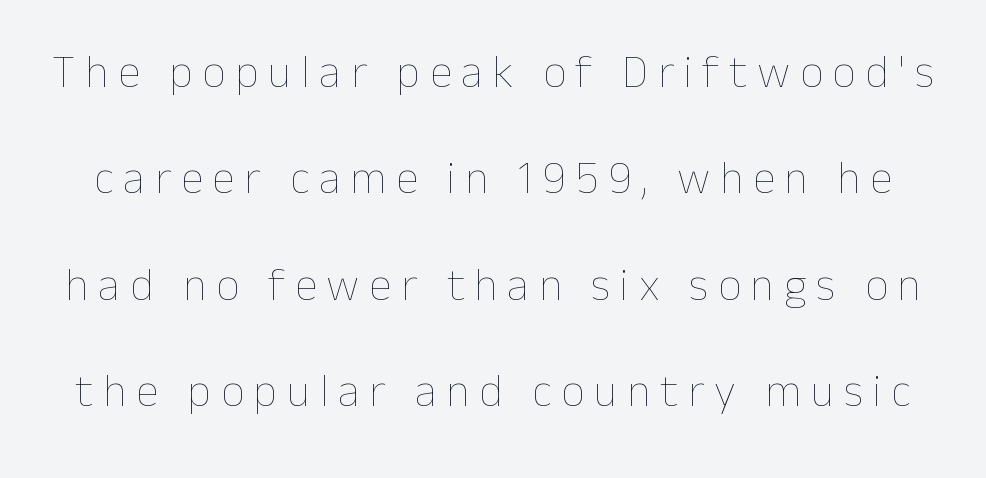
Q: Is the text bold? A: No.
Q: Is the text italic (slanted)? A: No, it is upright.
Q: Is the text underlined? A: No.
Q: Is the spacing between letters normal or unusually wide? A: Unusually wide.
Q: Is the spacing between lines tight, normal or loose? A: Loose.
Q: Width (condensed, normal, or wide)? A: Normal.
Q: Stroke contrast? A: Low.
Q: x-height? A: Medium.
Q: Monospaced? A: No.
